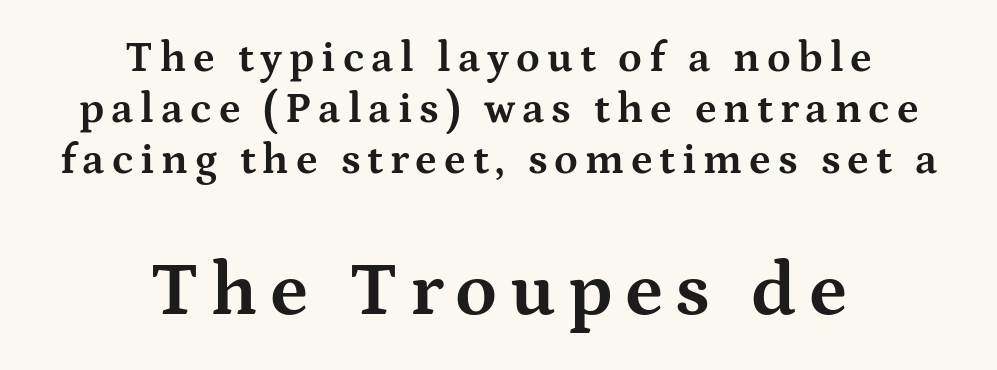
Has an underline been added? It has not. Which of the two is more prominent by size? The second, at the bottom. The letters advance in unequal steps, a hallmark of proportional type. Regarding serifs, this sample has them. Upright lettering throughout.
